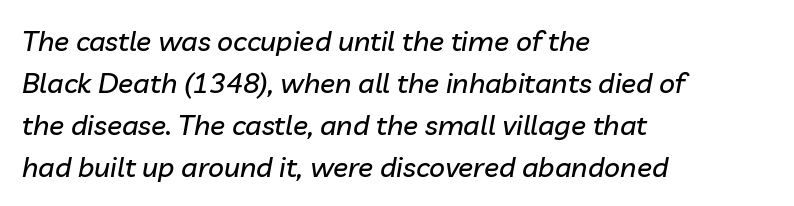
{"italic": "yes", "lean": "right", "slant_degrees": 10, "width": "normal", "stroke_contrast": "low", "x_height": "medium", "monospaced": "no", "underline": "no", "align": "left", "line_spacing": "normal", "line_spacing_ratio": 1.5, "letter_spacing": "normal", "letter_spacing_em": 0.0, "glyph_px": 28}
